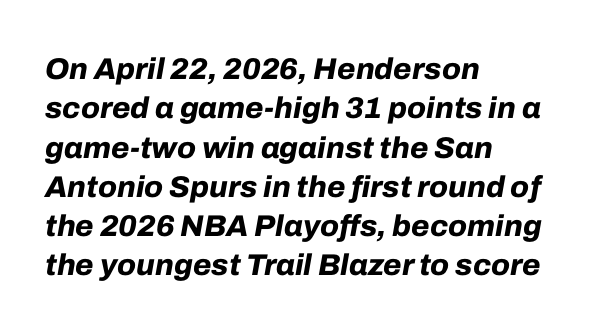
{"italic": "yes", "lean": "right", "slant_degrees": 10, "bold": "yes", "weight": "bold", "width": "normal", "stroke_contrast": "low", "x_height": "medium", "monospaced": "no", "underline": "no", "align": "left", "line_spacing": "normal", "line_spacing_ratio": 1.31, "letter_spacing": "normal", "letter_spacing_em": 0.0, "glyph_px": 30}
